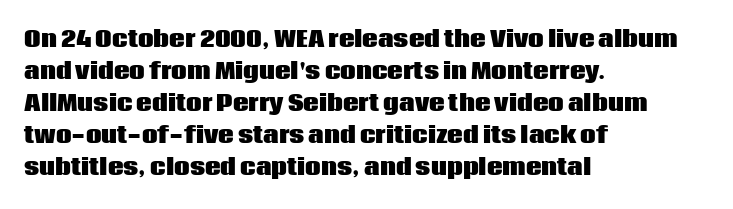
{"italic": "no", "bold": "yes", "underline": "no", "align": "left", "line_spacing": "normal", "line_spacing_ratio": 1.46, "letter_spacing": "normal", "letter_spacing_em": 0.0, "glyph_px": 22}
